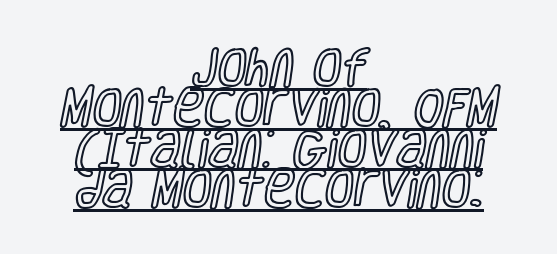
{"width": "condensed", "x_height": "large", "monospaced": "no", "underline": "yes", "align": "center", "line_spacing": "tight", "line_spacing_ratio": 0.96, "letter_spacing": "normal", "letter_spacing_em": 0.0, "glyph_px": 42}
